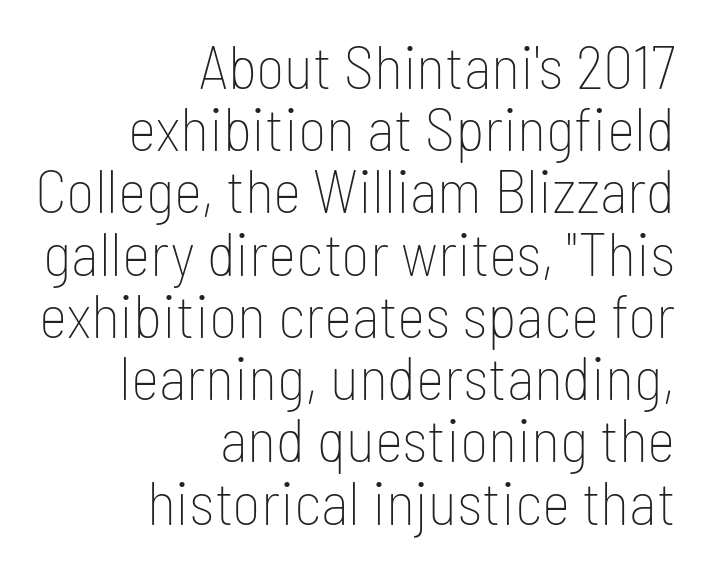
Q: Is the text bold? A: No.
Q: Is the text italic (slanted)? A: No, it is upright.
Q: Is the typeface a serif or a sans-serif typeface? A: Sans-serif.
Q: Is the text underlined? A: No.
Q: How is the paragraph aligned? A: Right-aligned.
Q: Is the spacing between letters normal or unusually wide? A: Normal.
Q: Is the spacing between lines tight, normal or loose? A: Tight.
Q: Width (condensed, normal, or wide)? A: Condensed.
Q: Stroke contrast? A: Low.
Q: x-height? A: Medium.
Q: Monospaced? A: No.
